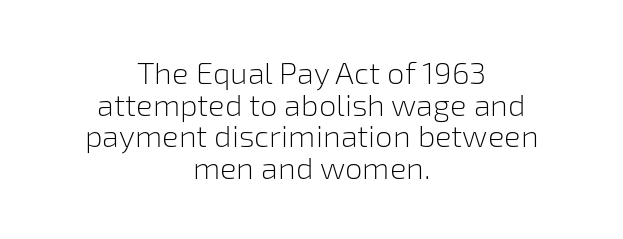
Q: Is the text bold? A: No.
Q: Is the text italic (slanted)? A: No, it is upright.
Q: Is the typeface a serif or a sans-serif typeface? A: Sans-serif.
Q: Is the text underlined? A: No.
Q: How is the paragraph aligned? A: Centered.
Q: Is the spacing between letters normal or unusually wide? A: Normal.
Q: Is the spacing between lines tight, normal or loose? A: Tight.
Q: Width (condensed, normal, or wide)? A: Normal.
Q: Stroke contrast? A: Low.
Q: x-height? A: Medium.
Q: Monospaced? A: No.
